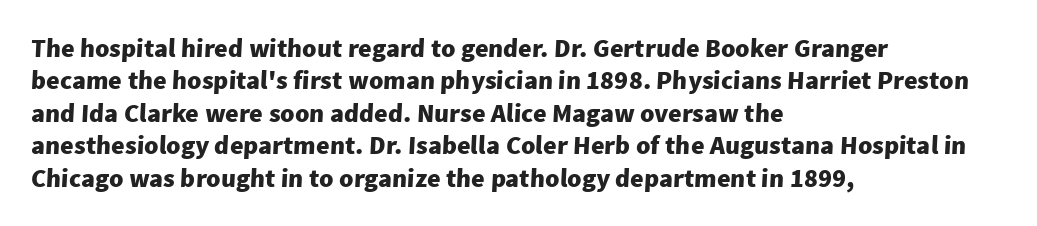
Q: Is the text bold? A: Yes.
Q: Is the text underlined? A: No.
Q: How is the paragraph aligned? A: Left-aligned.
Q: Is the spacing between letters normal or unusually wide? A: Normal.
Q: Is the spacing between lines tight, normal or loose? A: Normal.
